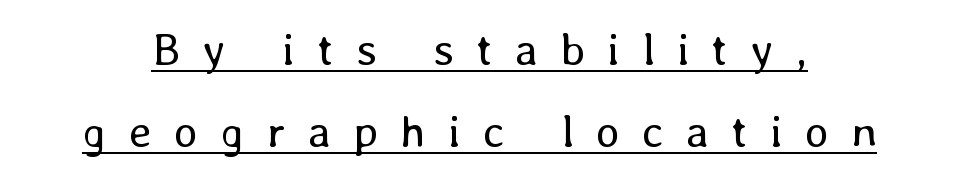
Beneath each row of characters lies a ruled line. Summary of weight: not heavy and not bold. The letters stand upright; this is a roman face. The passage shown is typed in a proportional face where columns would drift. These lines have a slow, spaced-out rhythm from letter to letter.
